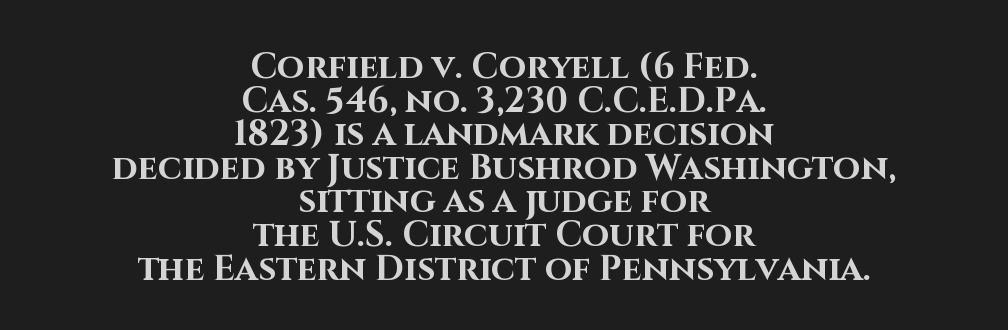
Lines of text with bare space underneath. The letters advance in unequal steps, a hallmark of proportional type. Very little white space separates one row of letters from the next. The passage shown has conventional tracking throughout. A sans-serif font was chosen for this passage. Does the weight exceed regular? Yes, all the way to bold.
